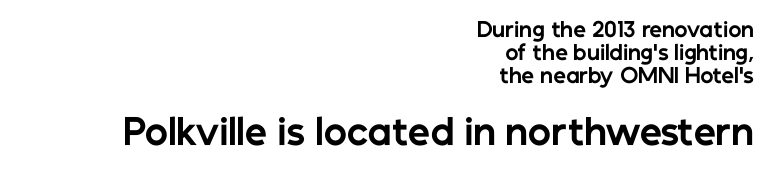
Q: Is the text bold? A: Yes.
Q: Is the text italic (slanted)? A: No, it is upright.
Q: Is the typeface a serif or a sans-serif typeface? A: Sans-serif.
Q: Is the text underlined? A: No.
Q: How is the paragraph aligned? A: Right-aligned.
Q: Is the spacing between letters normal or unusually wide? A: Normal.
Q: Is the spacing between lines tight, normal or loose? A: Tight.
Q: Which block of text is set in a larger size, the first (top) or the second (bottom)? A: The second (bottom) one.
Q: Width (condensed, normal, or wide)? A: Normal.
Q: Stroke contrast? A: Low.
Q: x-height? A: Medium.
Q: Monospaced? A: No.
